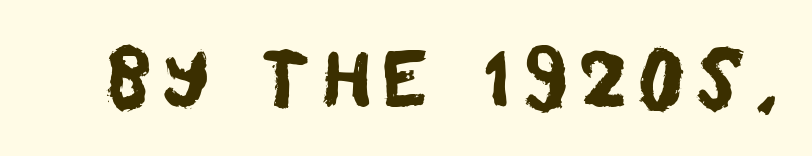
The image shows 77 px sans-serif type; set not underlined; low stroke contrast and a large x-height.
